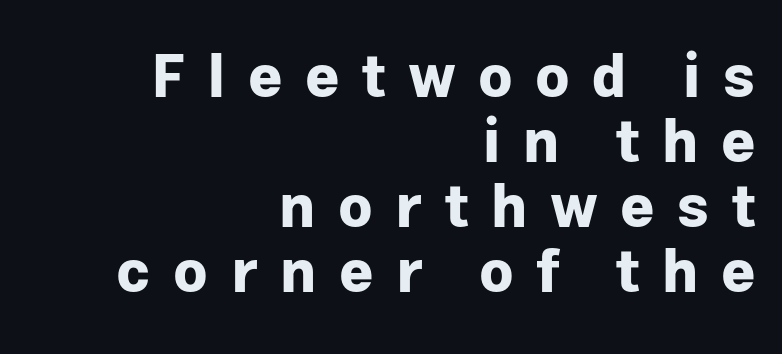
The passage shown stacks its lines with hardly any gap. The font's upright variant was chosen for this text. The face used here is rendered with a markedly widened letterfit. Rule under the text: the space is simply empty.
